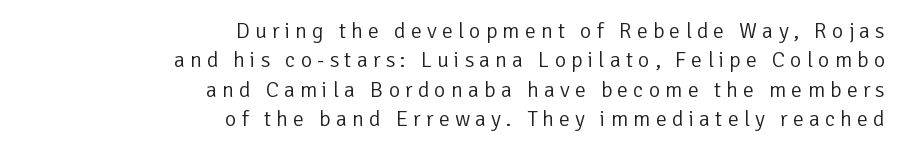
The image shows 22 px text type, upright; set right-aligned, normal line spacing (1.33x), unusually wide letter spacing (+0.23 em), not underlined.
